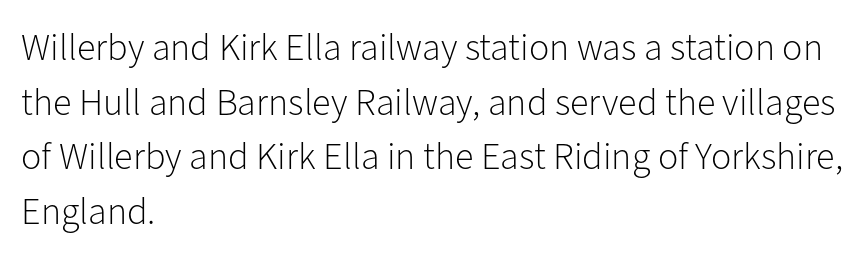
This sample has the flowing, uneven cadence of proportional lettering. Whoever set this chose a conventional vertical rhythm. Typeset ragged right — the left edge is the straight one. The typography opts for an upright posture over an oblique one. Spacing between characters is what you'd get straight out of the box.
